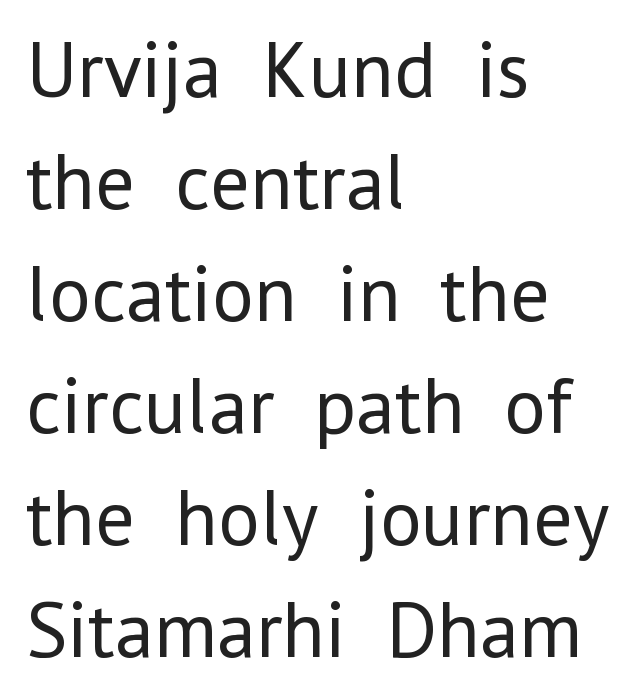
Q: Is the text bold? A: No.
Q: Is the text italic (slanted)? A: No, it is upright.
Q: Is the typeface a serif or a sans-serif typeface? A: Sans-serif.
Q: Is the text underlined? A: No.
Q: How is the paragraph aligned? A: Left-aligned.
Q: Is the spacing between letters normal or unusually wide? A: Normal.
Q: Is the spacing between lines tight, normal or loose? A: Normal.
Q: Width (condensed, normal, or wide)? A: Normal.
Q: Stroke contrast? A: Low.
Q: x-height? A: Medium.
Q: Monospaced? A: No.
